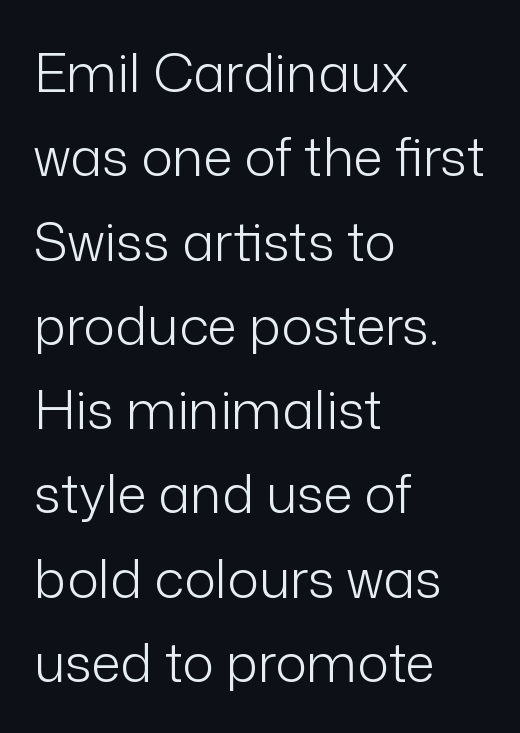
{"serif": "no", "italic": "no", "bold": "no", "weight": "light", "width": "normal", "stroke_contrast": "low", "x_height": "medium", "monospaced": "no", "underline": "no", "align": "left", "line_spacing": "normal", "line_spacing_ratio": 1.59, "letter_spacing": "normal", "letter_spacing_em": 0.0, "glyph_px": 53}
